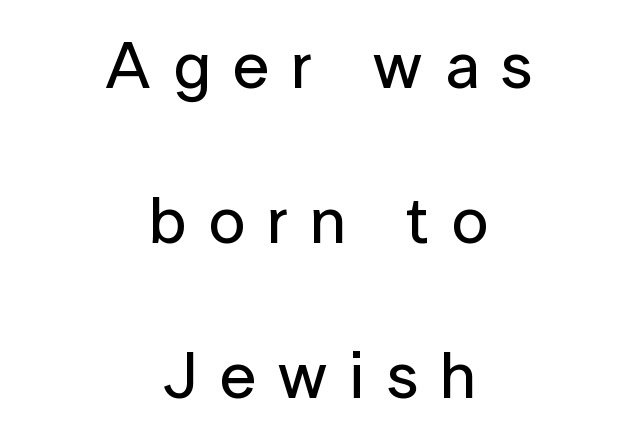
Q: Is the text italic (slanted)? A: No, it is upright.
Q: Is the typeface a serif or a sans-serif typeface? A: Sans-serif.
Q: Is the text underlined? A: No.
Q: How is the paragraph aligned? A: Centered.
Q: Is the spacing between letters normal or unusually wide? A: Unusually wide.
Q: Is the spacing between lines tight, normal or loose? A: Loose.
Q: Width (condensed, normal, or wide)? A: Normal.
Q: Stroke contrast? A: Low.
Q: x-height? A: Medium.
Q: Monospaced? A: No.
